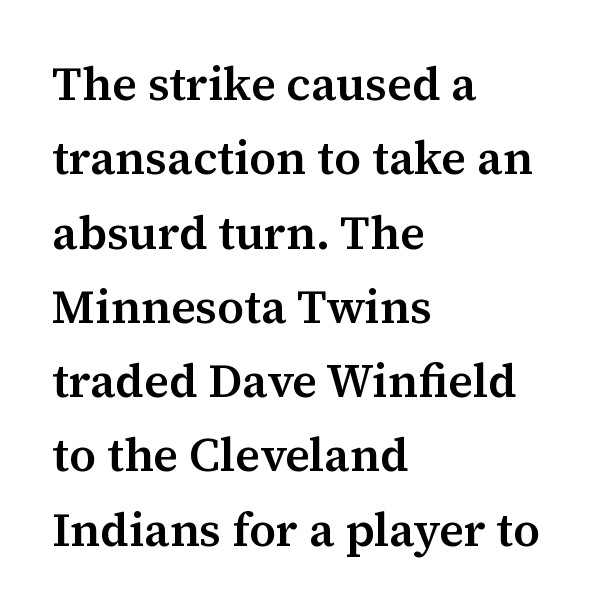
Q: Is the text bold? A: Semi-bold.
Q: Is the text italic (slanted)? A: No, it is upright.
Q: Is the typeface a serif or a sans-serif typeface? A: Serif.
Q: Is the text underlined? A: No.
Q: How is the paragraph aligned? A: Left-aligned.
Q: Is the spacing between letters normal or unusually wide? A: Normal.
Q: Is the spacing between lines tight, normal or loose? A: Normal.
Q: Width (condensed, normal, or wide)? A: Normal.
Q: Stroke contrast? A: Medium.
Q: x-height? A: Medium.
Q: Monospaced? A: No.
